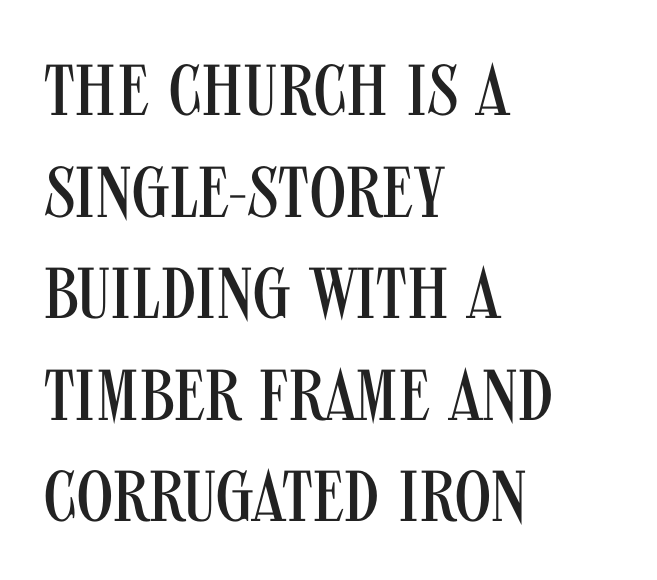
{"serif": "no", "italic": "no", "bold": "no", "weight": "regular", "width": "condensed", "stroke_contrast": "medium", "x_height": "large", "monospaced": "no", "underline": "no", "align": "left", "line_spacing": "normal", "line_spacing_ratio": 1.41, "letter_spacing": "normal", "letter_spacing_em": 0.0, "glyph_px": 72}
